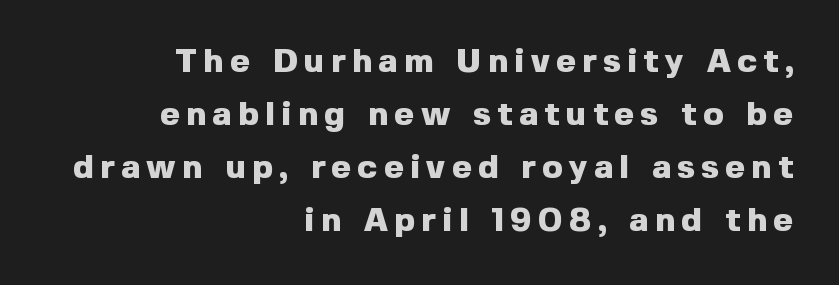
Q: Is the text bold? A: Yes.
Q: Is the text italic (slanted)? A: No, it is upright.
Q: Is the typeface a serif or a sans-serif typeface? A: Sans-serif.
Q: Is the text underlined? A: No.
Q: How is the paragraph aligned? A: Right-aligned.
Q: Is the spacing between lines tight, normal or loose? A: Normal.
Q: Width (condensed, normal, or wide)? A: Normal.
Q: x-height? A: Medium.
Q: Monospaced? A: No.
